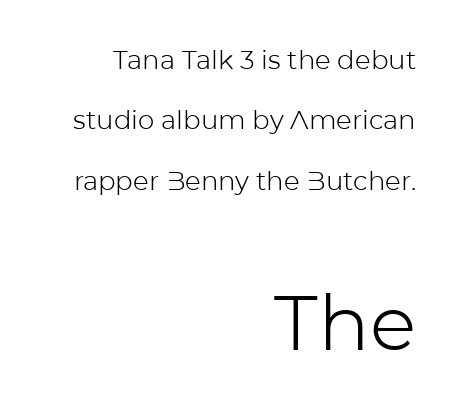
No extra tracking has been applied to these lines. The passage shown is typed in a proportional face where columns would drift. Has an underline been added? It has not. Size hierarchy here favors the trailing block over the leading one. Visually the block forms a straight wall on the right and a jagged coastline on the left. No extra ink here — the face is not bold.
